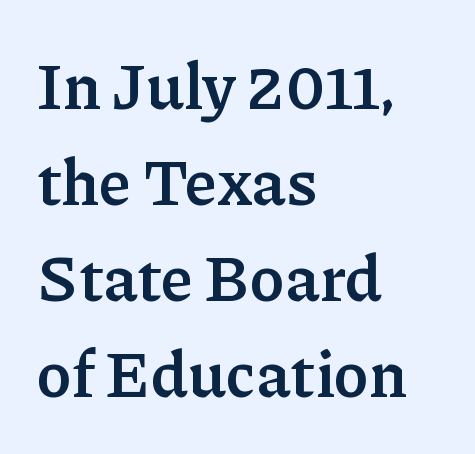
Q: Is the text bold? A: Yes.
Q: Is the text italic (slanted)? A: No, it is upright.
Q: Is the typeface a serif or a sans-serif typeface? A: Serif.
Q: Is the text underlined? A: No.
Q: How is the paragraph aligned? A: Left-aligned.
Q: Is the spacing between letters normal or unusually wide? A: Normal.
Q: Is the spacing between lines tight, normal or loose? A: Normal.
Q: Width (condensed, normal, or wide)? A: Normal.
Q: Stroke contrast? A: Low.
Q: x-height? A: Medium.
Q: Monospaced? A: No.
